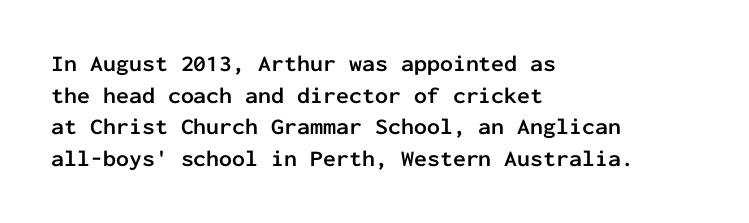
Q: Is the text bold? A: Yes.
Q: Is the text italic (slanted)? A: No, it is upright.
Q: Is the text underlined? A: No.
Q: How is the paragraph aligned? A: Left-aligned.
Q: Is the spacing between letters normal or unusually wide? A: Normal.
Q: Is the spacing between lines tight, normal or loose? A: Normal.
